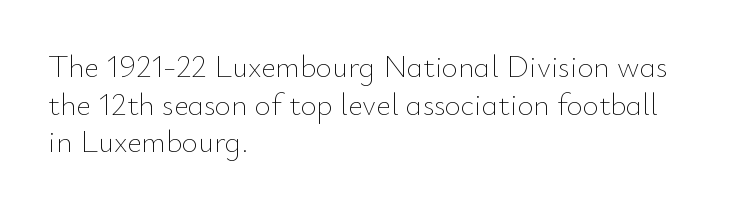
The image shows 31 px thin type, upright; set left-aligned, line spacing 1.21x, normal letter spacing, not underlined; low stroke contrast and a small x-height.
